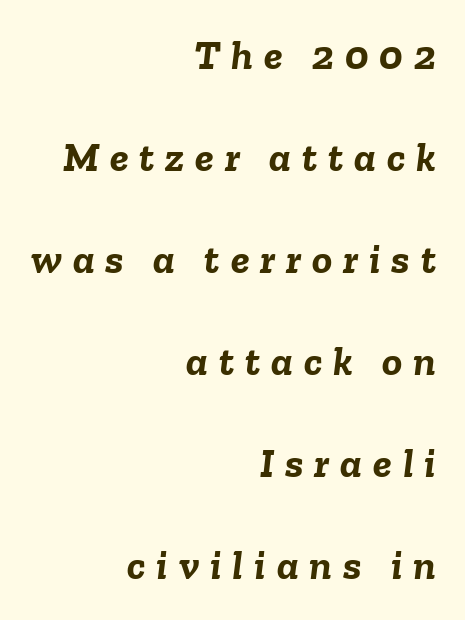
The image shows 42 px semibold type, italic (leaning right); set right-aligned, loose line spacing (2.43x), unusually wide letter spacing (+0.26 em), not underlined; low stroke contrast and a medium x-height.
